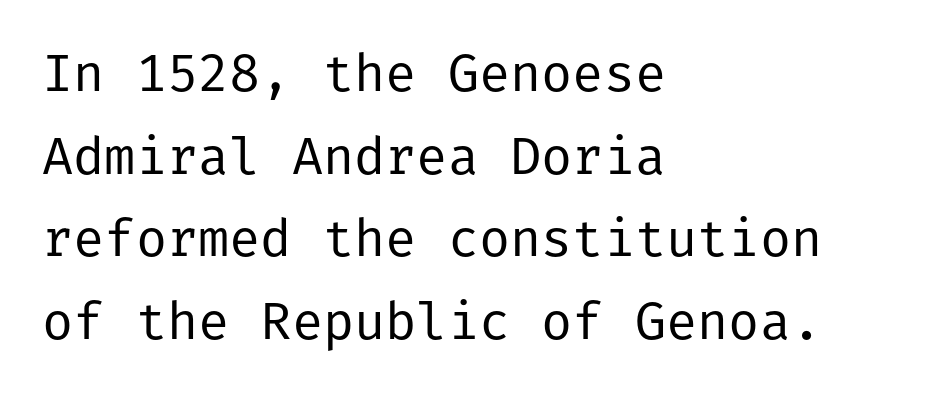
{"serif": "no", "italic": "no", "bold": "no", "weight": "regular", "width": "normal", "stroke_contrast": "low", "x_height": "medium", "underline": "no", "align": "left", "line_spacing": "normal", "line_spacing_ratio": 1.59, "letter_spacing": "normal", "letter_spacing_em": 0.0, "glyph_px": 52}
